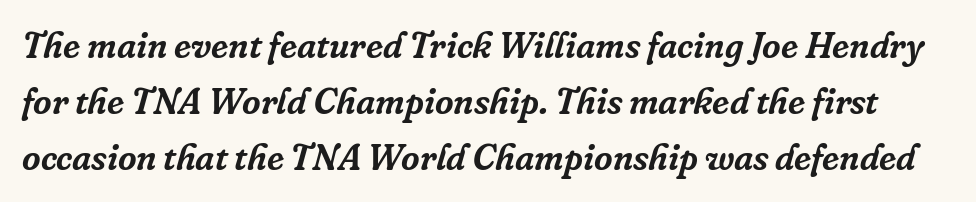
Q: Is the text italic (slanted)? A: Yes, it leans right by about 16 degrees.
Q: Is the typeface a serif or a sans-serif typeface? A: Serif.
Q: Is the text underlined? A: No.
Q: Is the spacing between letters normal or unusually wide? A: Normal.
Q: Is the spacing between lines tight, normal or loose? A: Normal.
Q: Width (condensed, normal, or wide)? A: Normal.
Q: Stroke contrast? A: Low.
Q: x-height? A: Medium.
Q: Monospaced? A: No.
